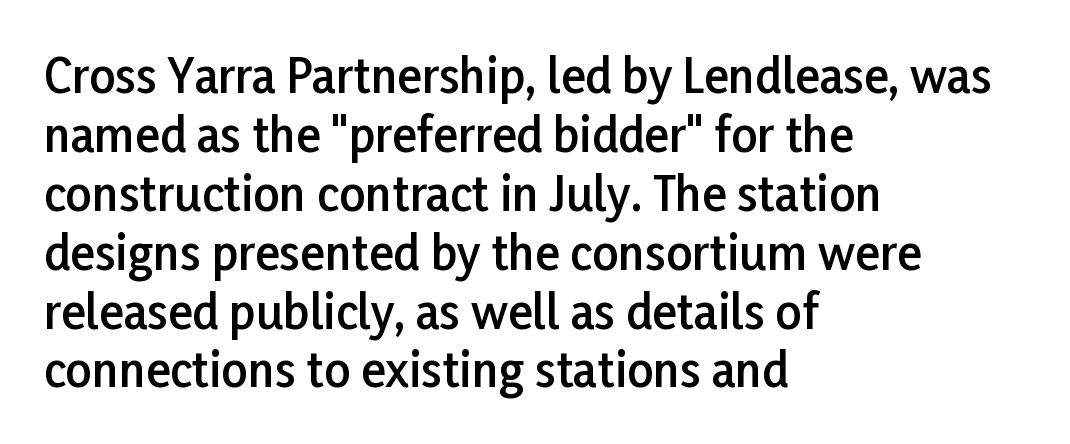
Q: Is the text bold? A: Semi-bold.
Q: Is the text italic (slanted)? A: No, it is upright.
Q: Is the typeface a serif or a sans-serif typeface? A: Sans-serif.
Q: Is the text underlined? A: No.
Q: How is the paragraph aligned? A: Left-aligned.
Q: Is the spacing between letters normal or unusually wide? A: Normal.
Q: Is the spacing between lines tight, normal or loose? A: Normal.
Q: Width (condensed, normal, or wide)? A: Normal.
Q: Stroke contrast? A: Low.
Q: x-height? A: Medium.
Q: Monospaced? A: No.
